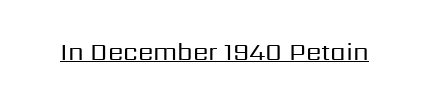
Q: Is the text bold? A: No.
Q: Is the text italic (slanted)? A: No, it is upright.
Q: Is the text underlined? A: Yes.
Q: Is the spacing between letters normal or unusually wide? A: Normal.
